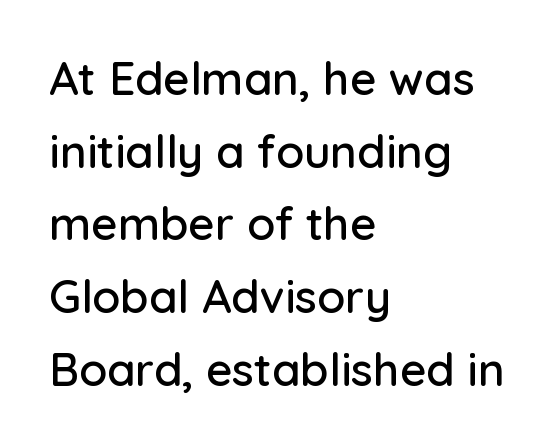
The image shows 46 px sans-serif type, upright; set left-aligned, normal line spacing (1.58x), normal letter spacing, not underlined; low stroke contrast and a medium x-height.
